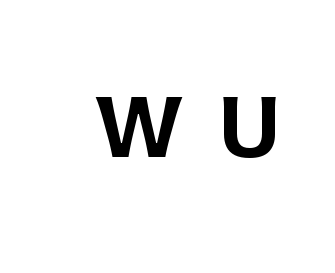
{"serif": "no", "italic": "no", "width": "normal", "stroke_contrast": "low", "x_height": "medium", "monospaced": "no", "underline": "no", "letter_spacing": "wide", "letter_spacing_em": 0.46, "glyph_px": 77}
